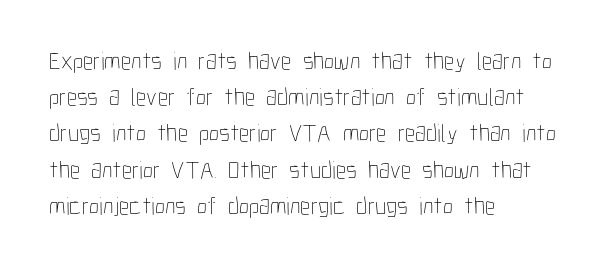
Q: Is the text bold? A: No.
Q: Is the text italic (slanted)? A: No, it is upright.
Q: Is the text underlined? A: No.
Q: How is the paragraph aligned? A: Left-aligned.
Q: Is the spacing between letters normal or unusually wide? A: Normal.
Q: Is the spacing between lines tight, normal or loose? A: Normal.
